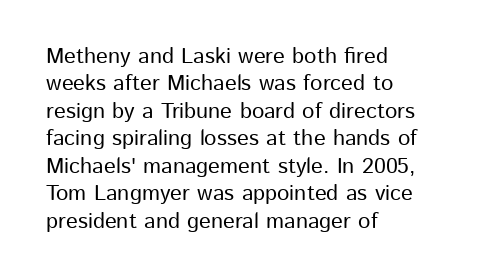
Q: Is the text italic (slanted)? A: No, it is upright.
Q: Is the text underlined? A: No.
Q: How is the paragraph aligned? A: Left-aligned.
Q: Is the spacing between letters normal or unusually wide? A: Normal.
Q: Is the spacing between lines tight, normal or loose? A: Normal.
